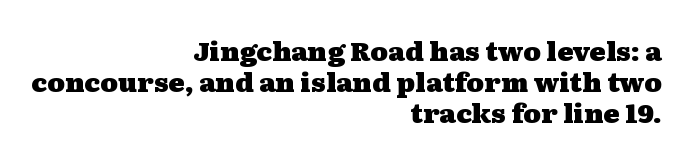
{"italic": "no", "bold": "yes", "underline": "no", "align": "right", "line_spacing": "tight", "line_spacing_ratio": 1.14, "letter_spacing": "normal", "letter_spacing_em": 0.0, "glyph_px": 27}
